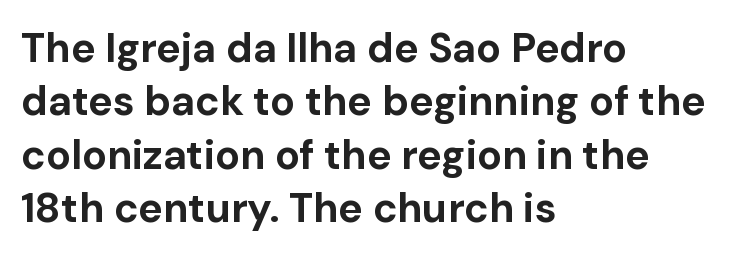
{"serif": "no", "italic": "no", "bold": "yes", "weight": "bold", "width": "normal", "stroke_contrast": "low", "x_height": "medium", "monospaced": "no", "underline": "no", "align": "left", "line_spacing": "normal", "line_spacing_ratio": 1.3, "letter_spacing": "normal", "letter_spacing_em": 0.0, "glyph_px": 41}
